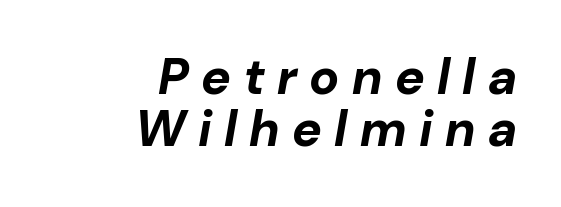
{"italic": "yes", "lean": "right", "slant_degrees": 10, "bold": "yes", "weight": "bold", "width": "normal", "stroke_contrast": "low", "x_height": "medium", "monospaced": "no", "underline": "no", "align": "right", "line_spacing": "tight", "line_spacing_ratio": 1.05, "letter_spacing": "wide", "letter_spacing_em": 0.25, "glyph_px": 50}
